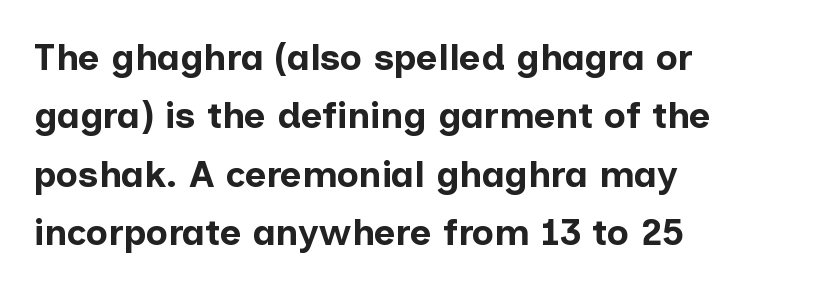
You could not count columns in this text — the font is proportionally spaced. The face used here has the dense, thick strokes of a bold. Notice how descenders clear the ascenders below comfortably — that's standard leading. Letterform terminals end flat and unadorned throughout the passage.
